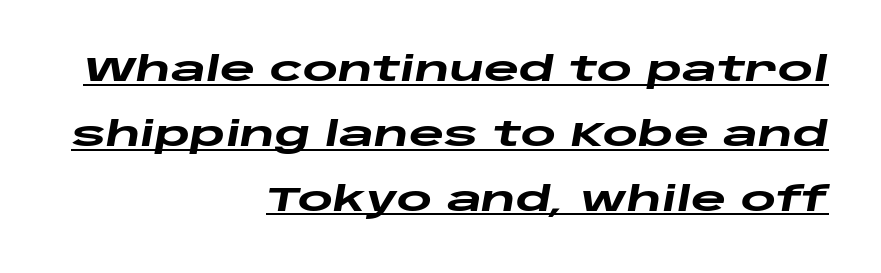
Q: Is the text bold? A: Yes.
Q: Is the text italic (slanted)? A: Yes, it leans right by about 10 degrees.
Q: Is the text underlined? A: Yes.
Q: How is the paragraph aligned? A: Right-aligned.
Q: Is the spacing between letters normal or unusually wide? A: Normal.
Q: Is the spacing between lines tight, normal or loose? A: Loose.
Q: Width (condensed, normal, or wide)? A: Wide.
Q: Stroke contrast? A: Low.
Q: x-height? A: Large.
Q: Monospaced? A: No.
